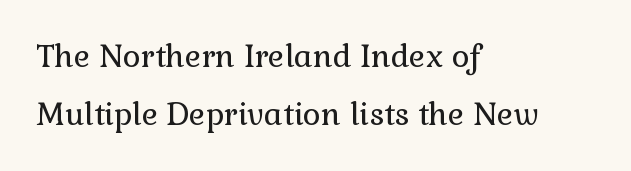
These lines are rendered in a variable-pitch font. Letter spacing: default. On a weight scale, this lands at 450 or below. Horizontal alignment here is leftward, the default for most running prose. Descenders are the only things crossing below the line. Look at the bottom of the vertical strokes: they flare into serifs here.
